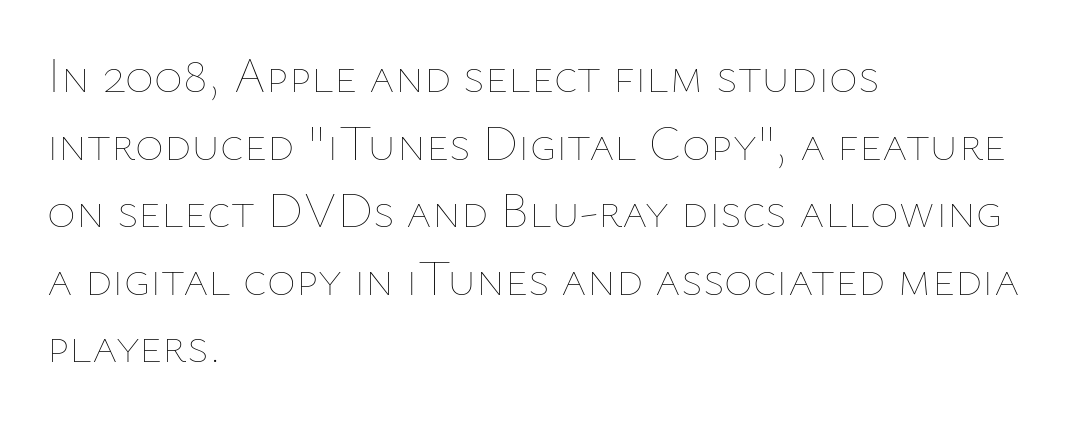
The image shows 49 px thin type, upright; set left-aligned, normal line spacing (1.38x), normal letter spacing, not underlined; low stroke contrast and a medium x-height.
